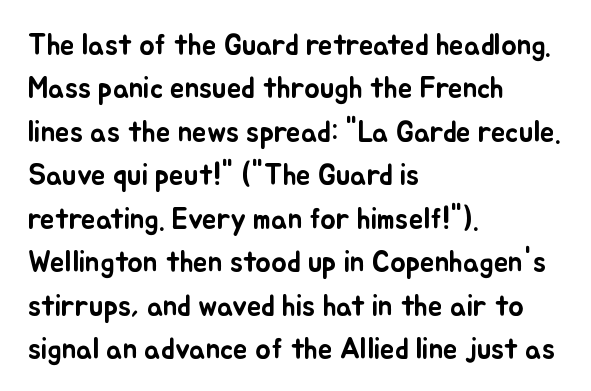
{"italic": "no", "width": "normal", "stroke_contrast": "low", "x_height": "small", "monospaced": "no", "underline": "no", "align": "left", "line_spacing": "normal", "line_spacing_ratio": 1.5, "letter_spacing": "normal", "letter_spacing_em": 0.0, "glyph_px": 29}
